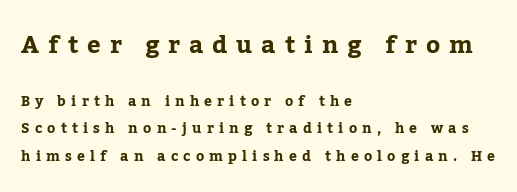
Q: Is the text italic (slanted)? A: No, it is upright.
Q: Is the text underlined? A: No.
Q: How is the paragraph aligned? A: Left-aligned.
Q: Is the spacing between letters normal or unusually wide? A: Unusually wide.
Q: Is the spacing between lines tight, normal or loose? A: Loose.
Q: Which block of text is set in a larger size, the first (top) or the second (bottom)? A: The first (top) one.
